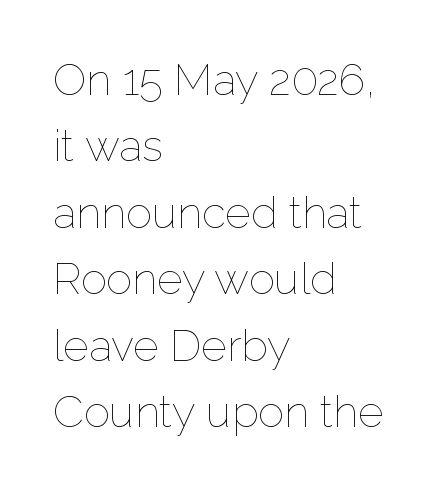
{"italic": "no", "bold": "no", "weight": "thin", "width": "normal", "stroke_contrast": "low", "x_height": "medium", "monospaced": "no", "underline": "no", "align": "left", "line_spacing": "normal", "line_spacing_ratio": 1.51, "letter_spacing": "normal", "letter_spacing_em": 0.0, "glyph_px": 44}
